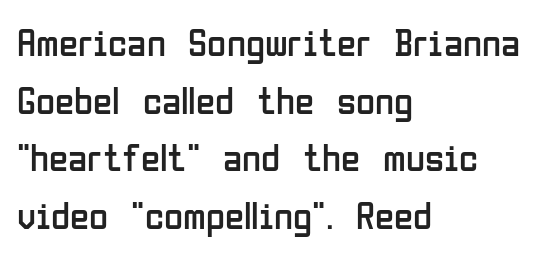
In terms of leading, this rendering sits right in the middle. Regarding serifs, this sample does without them. Character widths vary here, with narrow letters taking less room than wide ones. A typesetter would mark this as roman, not italic. Heaviness? Minimal to ordinary, like unemphasized prose. The glyphs are unaccompanied by any horizontal stroke below them.
